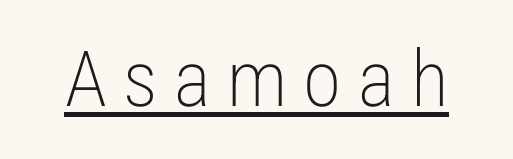
The image shows 78 px light, condensed sans-serif type, upright; set unusually wide letter spacing (+0.21 em), underlined; low stroke contrast and a medium x-height.
